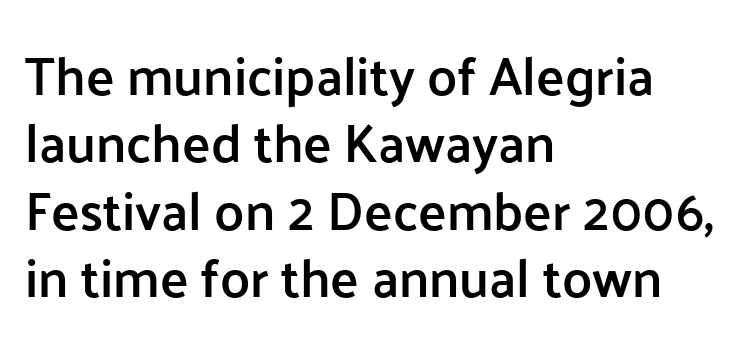
Q: Is the text bold? A: Semi-bold.
Q: Is the text italic (slanted)? A: No, it is upright.
Q: Is the typeface a serif or a sans-serif typeface? A: Sans-serif.
Q: Is the text underlined? A: No.
Q: How is the paragraph aligned? A: Left-aligned.
Q: Is the spacing between letters normal or unusually wide? A: Normal.
Q: Is the spacing between lines tight, normal or loose? A: Normal.
Q: Width (condensed, normal, or wide)? A: Normal.
Q: Stroke contrast? A: Low.
Q: x-height? A: Medium.
Q: Monospaced? A: No.
